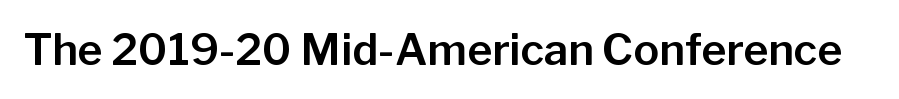
{"serif": "no", "italic": "no", "width": "normal", "stroke_contrast": "low", "x_height": "medium", "monospaced": "no", "underline": "no", "letter_spacing": "normal", "letter_spacing_em": 0.0, "glyph_px": 43}
